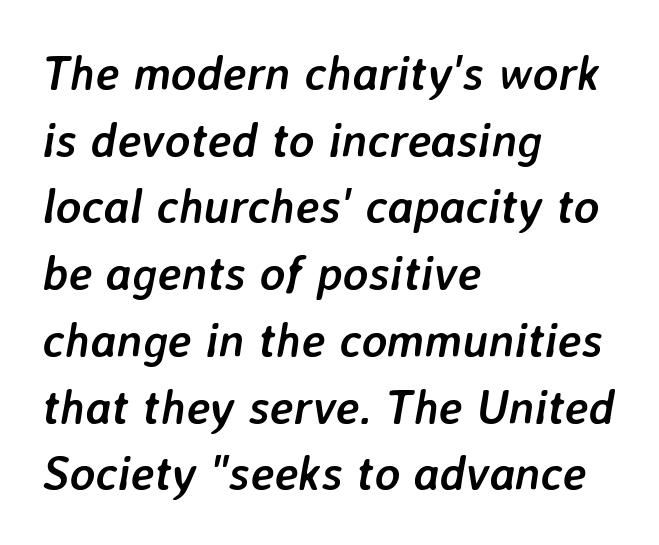
{"italic": "yes", "lean": "right", "slant_degrees": 7, "bold": "yes", "weight": "semibold", "width": "normal", "stroke_contrast": "low", "x_height": "medium", "monospaced": "no", "underline": "no", "align": "left", "line_spacing": "normal", "line_spacing_ratio": 1.39, "letter_spacing": "normal", "letter_spacing_em": 0.0, "glyph_px": 48}
